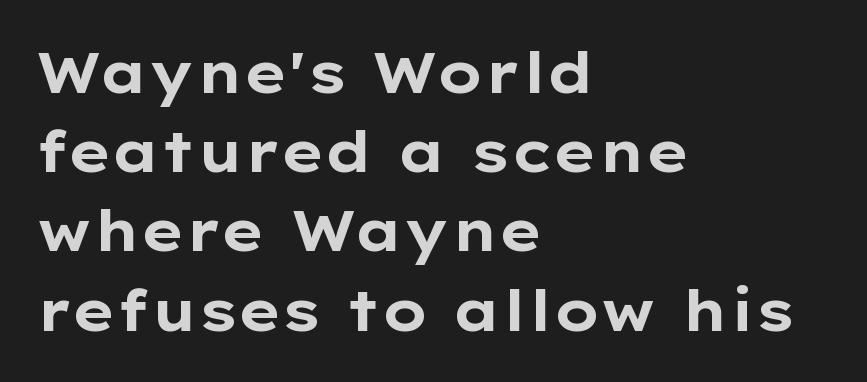
{"serif": "no", "italic": "no", "bold": "yes", "weight": "bold", "width": "wide", "stroke_contrast": "low", "x_height": "medium", "monospaced": "no", "underline": "no", "align": "left", "line_spacing": "normal", "line_spacing_ratio": 1.39, "letter_spacing": "normal", "letter_spacing_em": 0.0, "glyph_px": 57}
